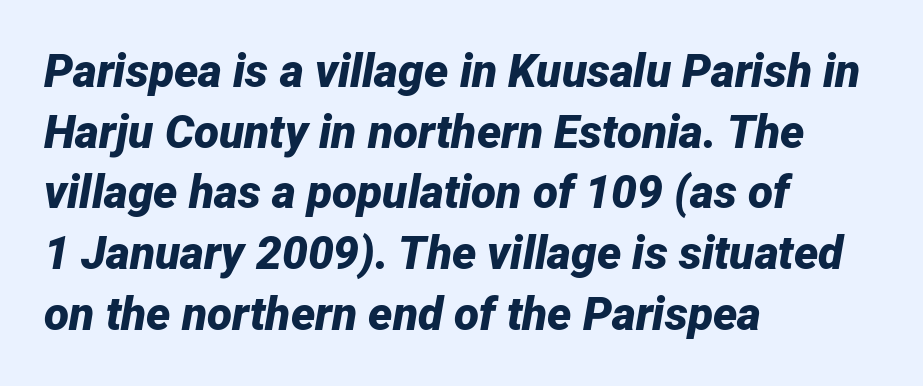
Q: Is the text bold? A: Yes.
Q: Is the text italic (slanted)? A: Yes, it leans right by about 12 degrees.
Q: Is the text underlined? A: No.
Q: How is the paragraph aligned? A: Left-aligned.
Q: Is the spacing between letters normal or unusually wide? A: Normal.
Q: Is the spacing between lines tight, normal or loose? A: Normal.
Q: Width (condensed, normal, or wide)? A: Normal.
Q: Stroke contrast? A: Low.
Q: x-height? A: Medium.
Q: Monospaced? A: No.
